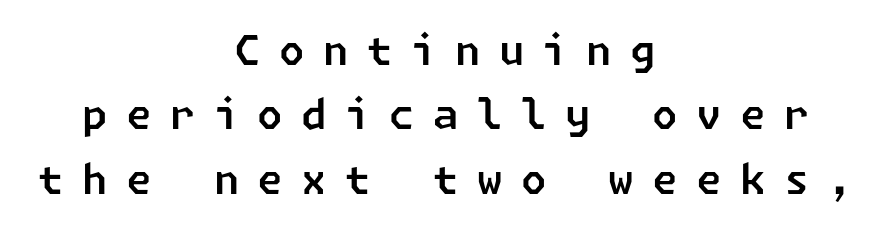
{"serif": "no", "width": "normal", "stroke_contrast": "low", "x_height": "medium", "underline": "no", "align": "center", "line_spacing": "normal", "line_spacing_ratio": 1.57, "letter_spacing": "wide", "letter_spacing_em": 0.45, "glyph_px": 41}
